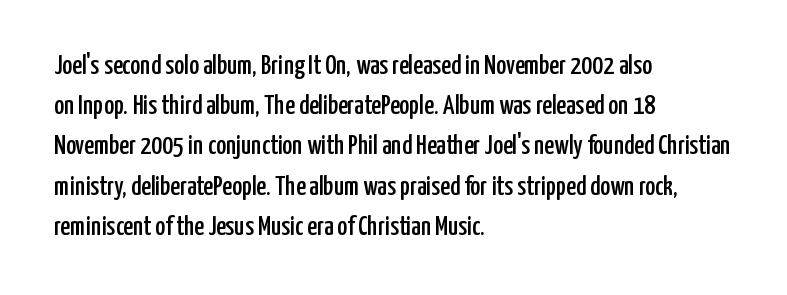
Summary of vertical rhythm: regular, with standard interline spacing. No italicization has been applied; the sample stays upright. One-word summary of the alignment: left. The line texture is even and compact thanks to regular tracking. The space directly below the letters is spotless.
